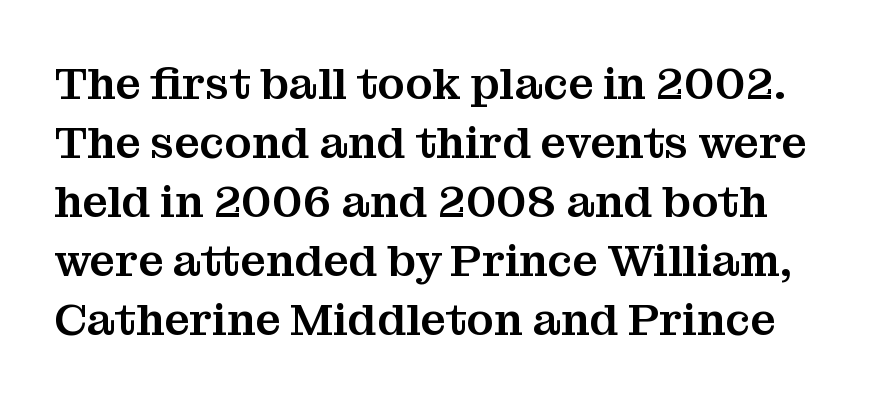
{"serif": "yes", "italic": "no", "width": "normal", "stroke_contrast": "medium", "x_height": "medium", "monospaced": "no", "underline": "no", "line_spacing": "normal", "line_spacing_ratio": 1.31, "letter_spacing": "normal", "letter_spacing_em": 0.0, "glyph_px": 45}
